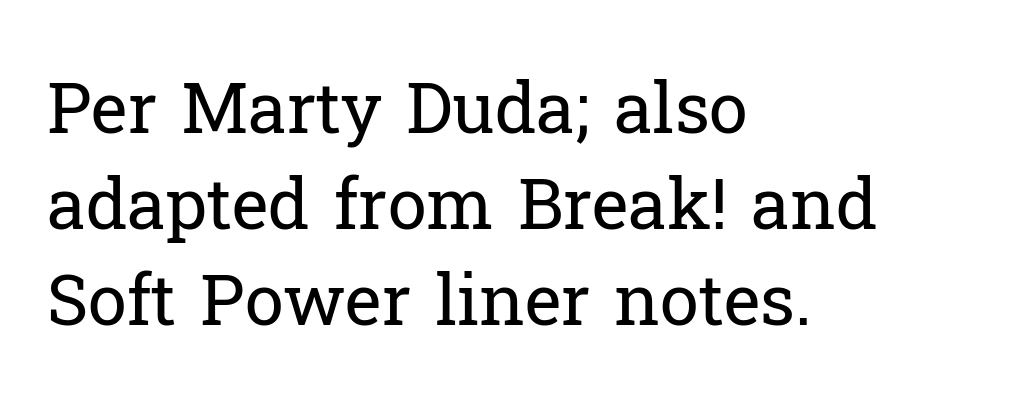
Q: Is the text bold? A: No.
Q: Is the text italic (slanted)? A: No, it is upright.
Q: Is the typeface a serif or a sans-serif typeface? A: Serif.
Q: Is the text underlined? A: No.
Q: How is the paragraph aligned? A: Left-aligned.
Q: Is the spacing between letters normal or unusually wide? A: Normal.
Q: Is the spacing between lines tight, normal or loose? A: Normal.
Q: Width (condensed, normal, or wide)? A: Normal.
Q: Stroke contrast? A: Low.
Q: x-height? A: Medium.
Q: Monospaced? A: No.
